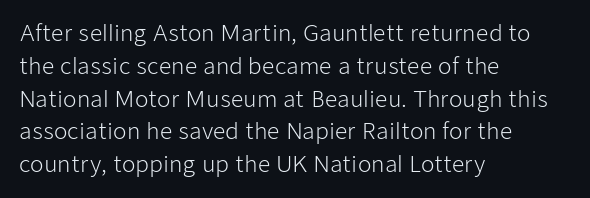
Descender tails drop into unmarked territory. Vertically, the passage feels balanced, rows spaced as you'd expect. The typesetter chose a ragged-right arrangement here. The typography opts for an upright posture over an oblique one. The rendering keeps characters at their native spacing. Stroke mass is kept to a normal reading level or below.
